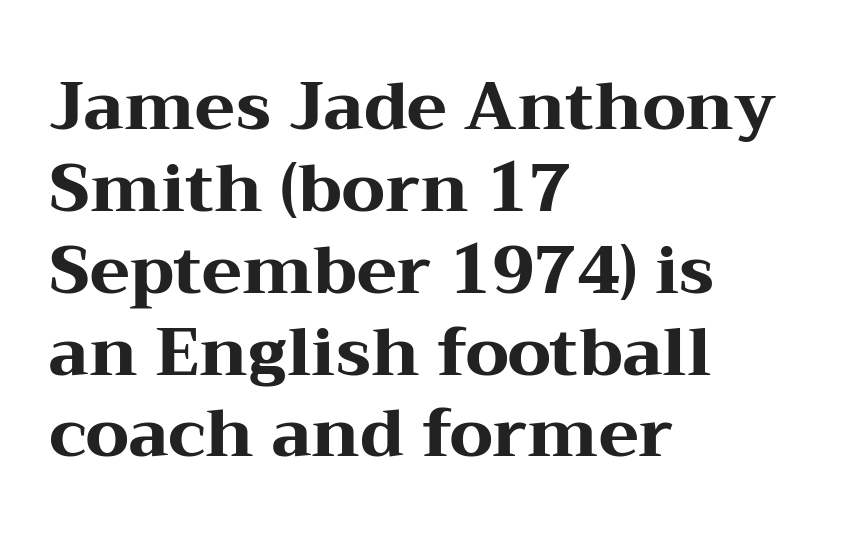
{"serif": "yes", "italic": "no", "bold": "yes", "weight": "heavy", "width": "wide", "stroke_contrast": "medium", "x_height": "medium", "monospaced": "no", "underline": "no", "align": "left", "line_spacing_ratio": 1.24, "letter_spacing": "normal", "letter_spacing_em": 0.0, "glyph_px": 66}
